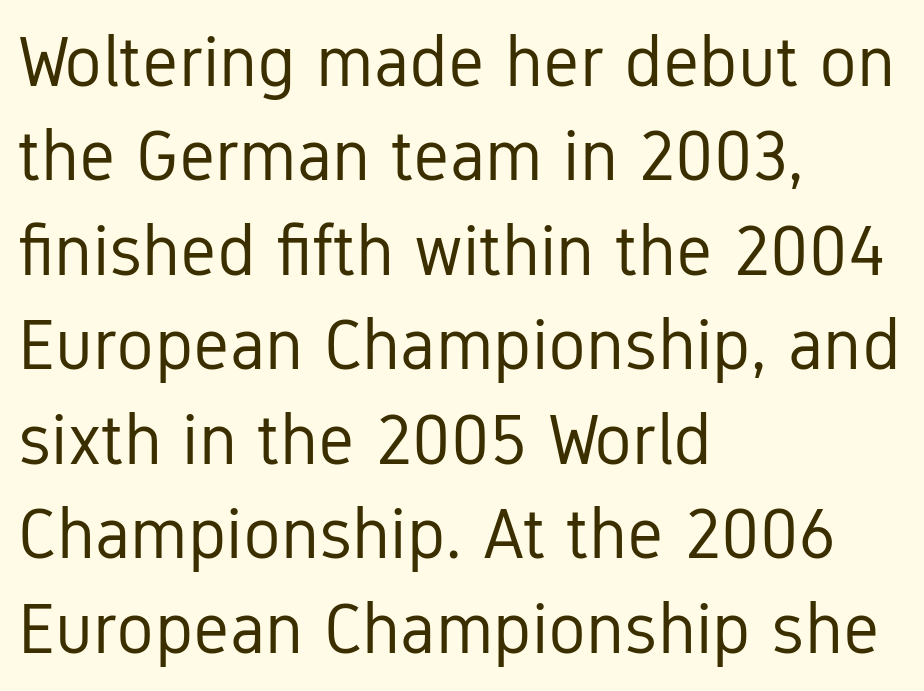
Check the space under the baseline: it is left empty. Observe the ordinary spacing: letters are neighbours, not strangers. Vertical stems look standard width or narrower in stroke. Type style note: lacks serifs. Here the designer chose a conventional face with non-uniform glyph widths. Students, observe: this is what conventionally led text looks like.
